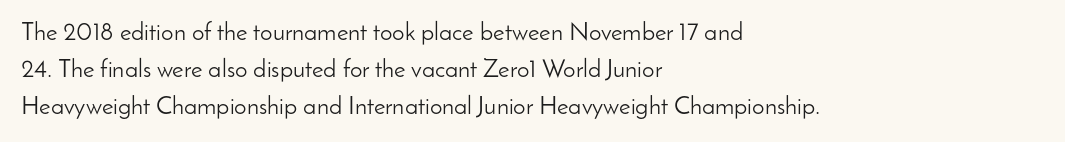
Q: Is the text bold? A: No.
Q: Is the text italic (slanted)? A: No, it is upright.
Q: Is the text underlined? A: No.
Q: How is the paragraph aligned? A: Left-aligned.
Q: Is the spacing between letters normal or unusually wide? A: Normal.
Q: Is the spacing between lines tight, normal or loose? A: Normal.
